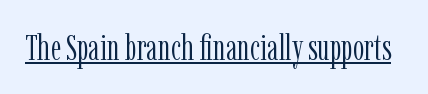
This sample uses plain, unmodified letter spacing. Compared with a typical body face, this is equally light or lighter still. Notice how a bar underscores the lettering throughout. The rendering shows small feet on the letterforms — a serif design.
